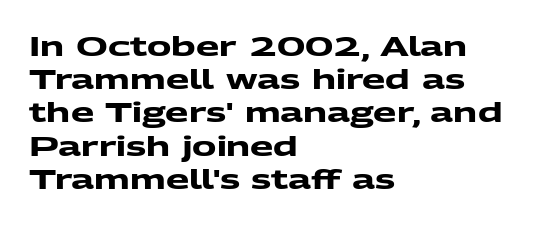
The image shows 27 px bold type; set left-aligned, line spacing 1.23x, normal letter spacing, not underlined.
